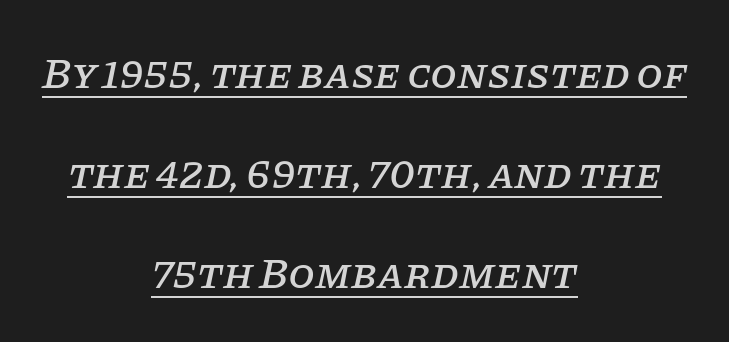
Q: Is the text italic (slanted)? A: Yes, it leans right by about 11 degrees.
Q: Is the typeface a serif or a sans-serif typeface? A: Serif.
Q: Is the text underlined? A: Yes.
Q: How is the paragraph aligned? A: Centered.
Q: Is the spacing between letters normal or unusually wide? A: Normal.
Q: Is the spacing between lines tight, normal or loose? A: Loose.
Q: Width (condensed, normal, or wide)? A: Normal.
Q: Stroke contrast? A: Low.
Q: x-height? A: Large.
Q: Monospaced? A: No.
